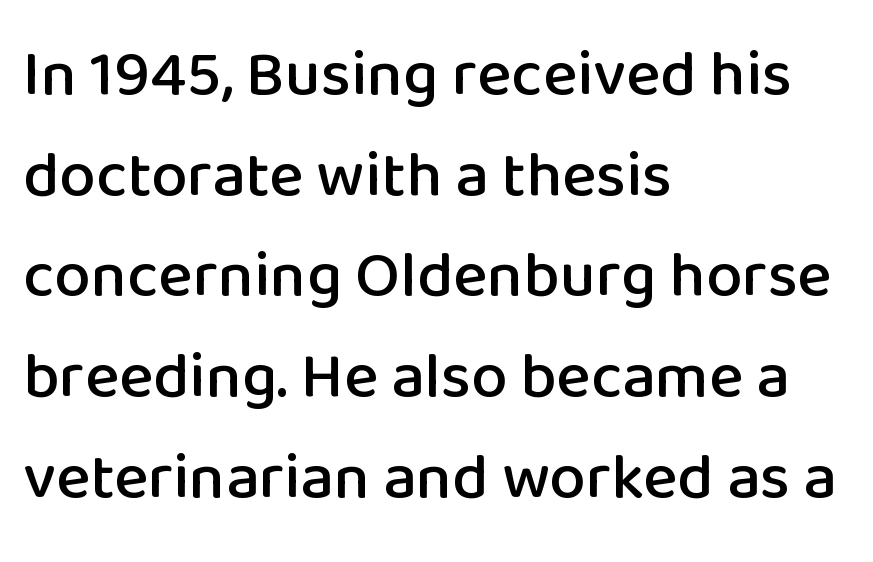
{"serif": "no", "italic": "no", "width": "normal", "stroke_contrast": "low", "x_height": "medium", "monospaced": "no", "underline": "no", "align": "left", "line_spacing": "normal", "line_spacing_ratio": 1.55, "letter_spacing": "normal", "letter_spacing_em": 0.0, "glyph_px": 65}
